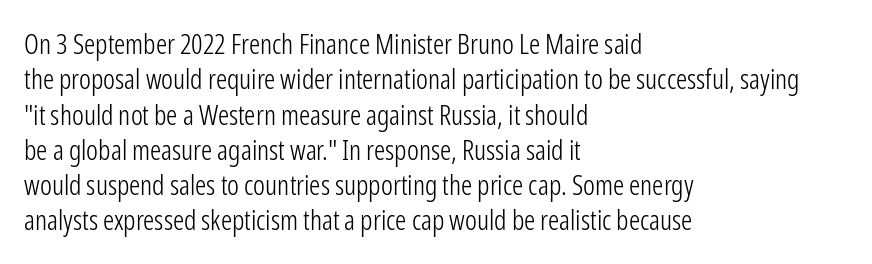
Lines of text with bare space underneath. The characters are drawn with everyday or finer stroke widths. The paragraph shown leans on its left margin. Does extra space separate the letters? No, they use regular spacing. The lettering holds an erect, upright posture throughout.
